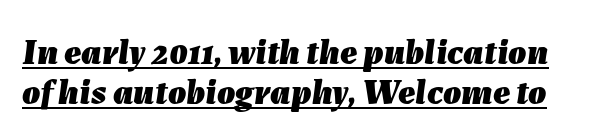
Between one letter and the next there's only the usual sliver of space. Posture: slanted. If you measured baseline to baseline, you'd find a short distance. This rendering features underlined lettering.
